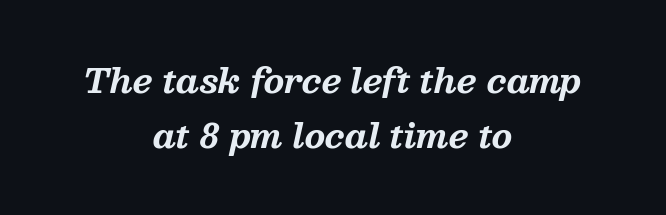
The passage shown is typed in a proportional face where columns would drift. Both edges are ragged and mirror each other, which tells us the setting is centered. Does the leading feel generous? No, just average. The letters are slanted; this is an italic face. Examine the stroke ends and you'll spot serifs.
